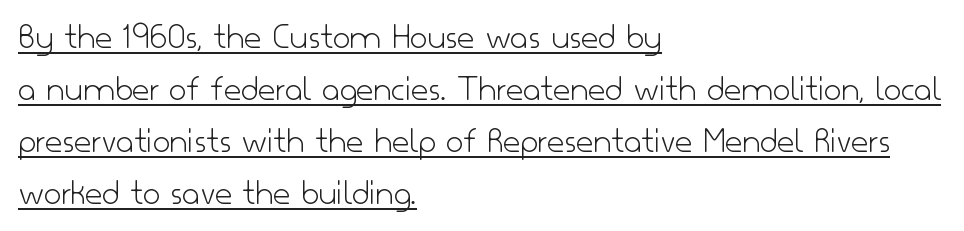
This sample has the flowing, uneven cadence of proportional lettering. This sample carries an underscore along the baseline area. Short and long lines alike share a common starting point at left. This sample uses a sans-serif face.
